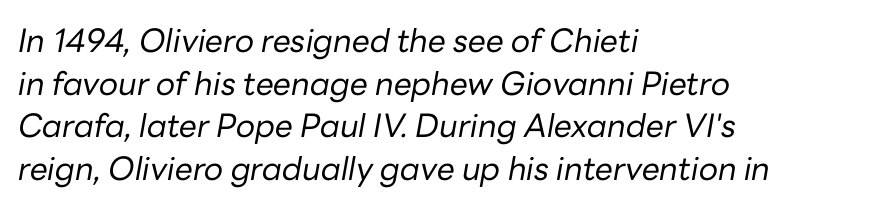
The image shows 32 px regular-weight type, italic (leaning right); set left-aligned, normal line spacing (1.33x), normal letter spacing, not underlined; low stroke contrast and a medium x-height.
